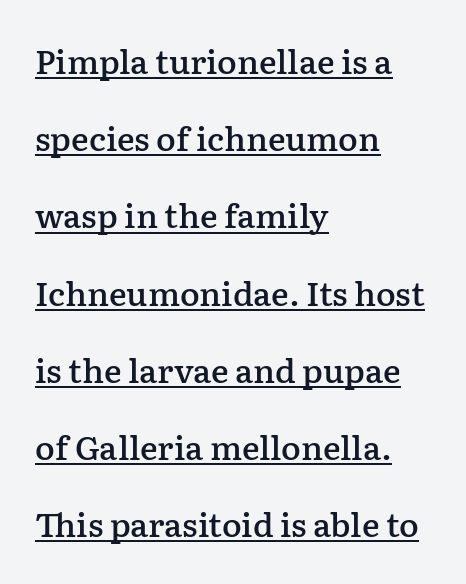
The image shows 33 px semibold serif type, upright; set left-aligned, loose line spacing (2.34x), normal letter spacing, underlined; low stroke contrast and a medium x-height.
